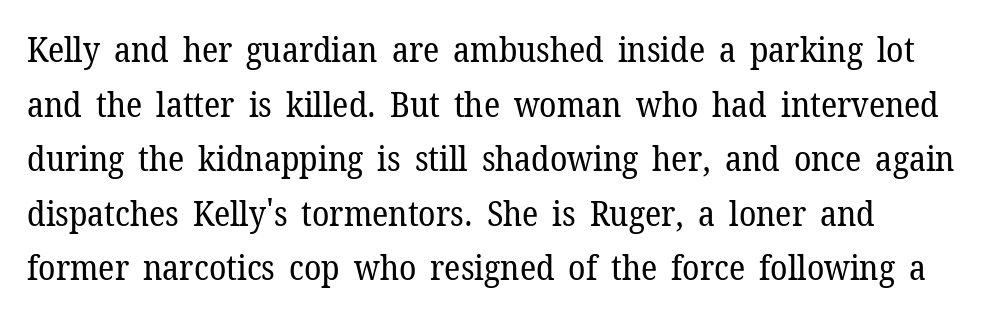
{"serif": "yes", "italic": "no", "bold": "no", "weight": "regular", "width": "normal", "stroke_contrast": "low", "x_height": "medium", "monospaced": "no", "underline": "no", "line_spacing": "normal", "line_spacing_ratio": 1.56, "letter_spacing": "normal", "letter_spacing_em": 0.0, "glyph_px": 35}
